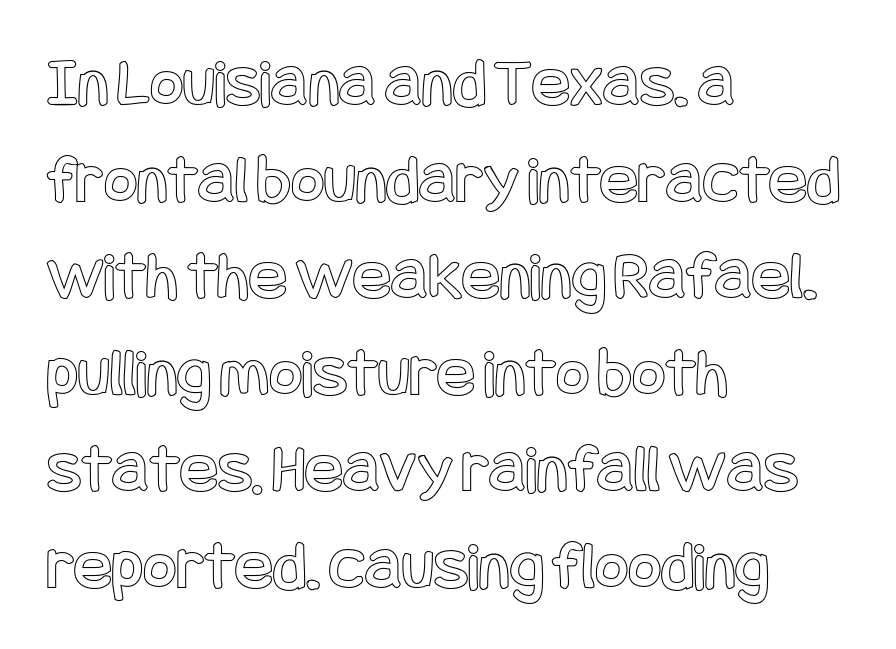
Q: Is the text italic (slanted)? A: No, it is upright.
Q: Is the text underlined? A: No.
Q: How is the paragraph aligned? A: Left-aligned.
Q: Is the spacing between letters normal or unusually wide? A: Normal.
Q: Is the spacing between lines tight, normal or loose? A: Normal.
Q: Width (condensed, normal, or wide)? A: Condensed.
Q: x-height? A: Large.
